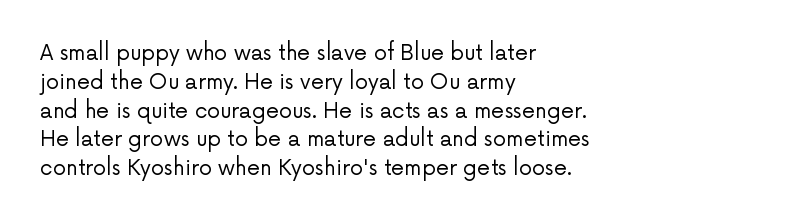
{"italic": "no", "bold": "no", "underline": "no", "align": "left", "line_spacing": "normal", "line_spacing_ratio": 1.37, "letter_spacing": "normal", "letter_spacing_em": 0.0, "glyph_px": 21}
